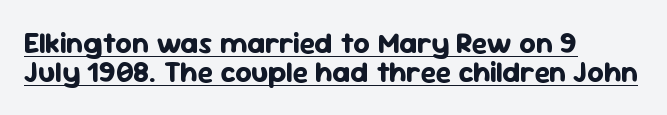
The image shows 29 px bold sans-serif type, upright; set left-aligned, tight line spacing (1.0x), normal letter spacing, underlined; low stroke contrast and a medium x-height.
